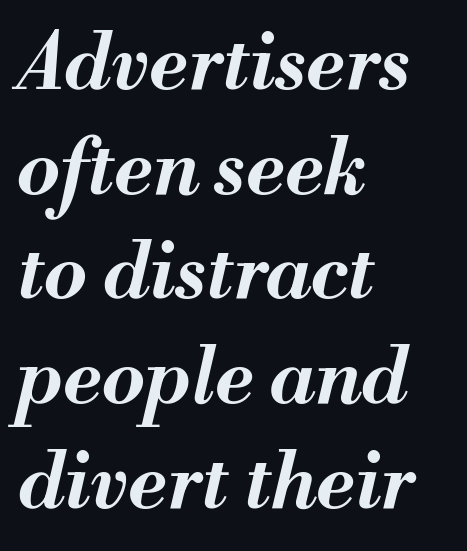
Q: Is the text bold? A: Yes.
Q: Is the text italic (slanted)? A: Yes, it leans right by about 13 degrees.
Q: Is the text underlined? A: No.
Q: How is the paragraph aligned? A: Left-aligned.
Q: Is the spacing between letters normal or unusually wide? A: Normal.
Q: Is the spacing between lines tight, normal or loose? A: Normal.
Q: Width (condensed, normal, or wide)? A: Normal.
Q: Stroke contrast? A: Medium.
Q: x-height? A: Small.
Q: Monospaced? A: No.
